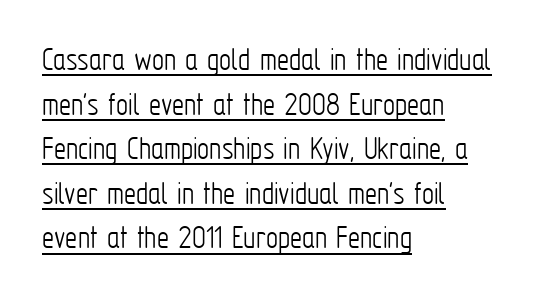
Q: Is the text bold? A: No.
Q: Is the text italic (slanted)? A: No, it is upright.
Q: Is the typeface a serif or a sans-serif typeface? A: Sans-serif.
Q: Is the text underlined? A: Yes.
Q: How is the paragraph aligned? A: Left-aligned.
Q: Is the spacing between letters normal or unusually wide? A: Normal.
Q: Is the spacing between lines tight, normal or loose? A: Normal.
Q: Width (condensed, normal, or wide)? A: Condensed.
Q: Stroke contrast? A: Low.
Q: x-height? A: Medium.
Q: Monospaced? A: No.
